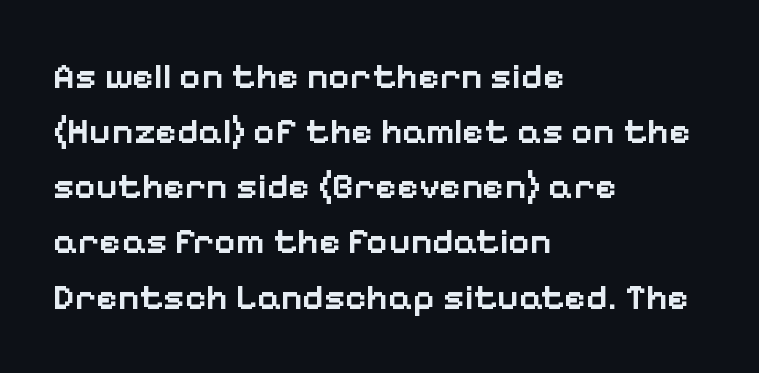
{"serif": "no", "italic": "no", "bold": "semi", "weight": "semibold", "width": "normal", "stroke_contrast": "low", "x_height": "medium", "monospaced": "no", "underline": "no", "align": "left", "line_spacing": "normal", "line_spacing_ratio": 1.49, "letter_spacing": "normal", "letter_spacing_em": 0.0, "glyph_px": 37}
